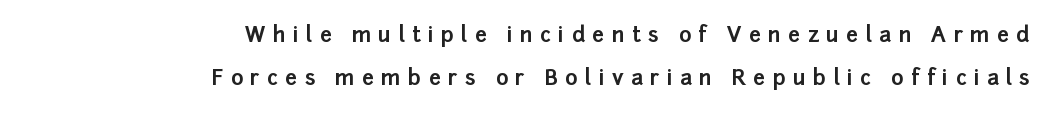
{"italic": "no", "bold": "yes", "underline": "no", "align": "right", "line_spacing": "loose", "line_spacing_ratio": 2.07, "letter_spacing": "wide", "letter_spacing_em": 0.35, "glyph_px": 21}
